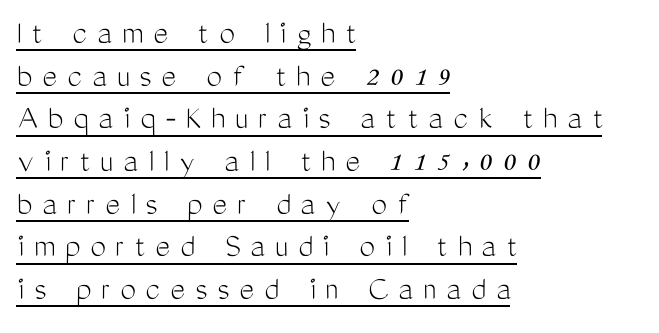
Each line of the rendering has a horizontal stroke beneath the glyphs. Each letter's strokes conclude bluntly, with no projecting serifs. This is the regular roman posture of the typeface. Compared with typical body copy, the letter spacing here is much looser. The passage shown is typed in a proportional face where columns would drift. If you drew a ruler down the left edge, every line would touch it.
